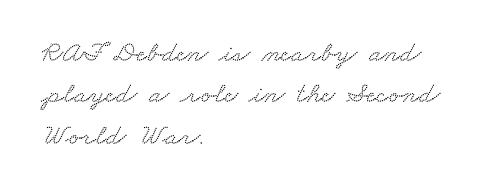
These lines are set flush left with a ragged right edge. One glance says typical: line gaps are just what's usual. The specimen omits any rule beneath the text block's lines. No extra tracking has been applied to these lines. Looks like regular typesetting: each glyph gets only the width it needs.
